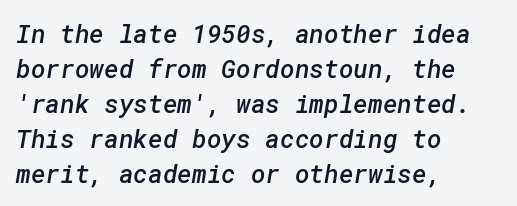
The image shows 25 px text type; set left-aligned, normal line spacing (1.4x), normal letter spacing, not underlined.
